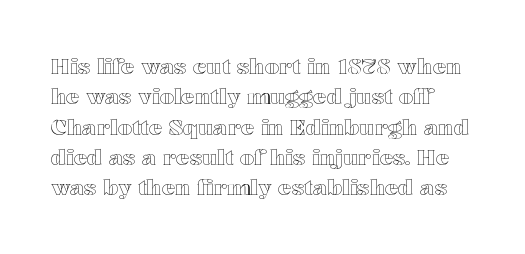
Descenders are the only things crossing below the line. The paragraph has a hard left edge and a soft right edge. Nothing unusual about the tracking: characters are spaced as the font intends. Vertically, the passage feels balanced, rows spaced as you'd expect. If you drew a line through each stem, it would be perfectly vertical.
